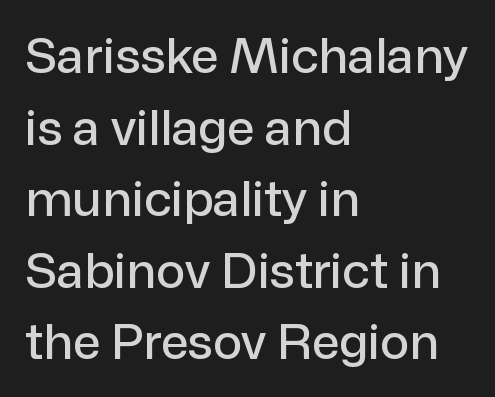
Notice how descenders clear the ascenders below comfortably — that's standard leading. The paragraph has a hard left edge and a soft right edge. Descenders hang freely into open space. A roman cut, with each character standing at attention. Caption: standard tracking, unaltered. Are there feet on the stems? There aren't — it's a sans.
